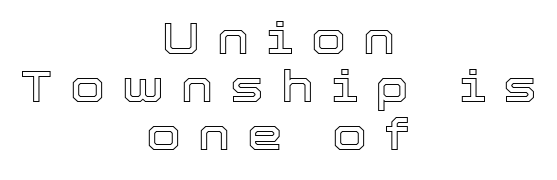
Q: Is the text italic (slanted)? A: No, it is upright.
Q: Is the text underlined? A: No.
Q: How is the paragraph aligned? A: Centered.
Q: Is the spacing between letters normal or unusually wide? A: Unusually wide.
Q: Is the spacing between lines tight, normal or loose? A: Tight.
Q: Width (condensed, normal, or wide)? A: Normal.
Q: x-height? A: Medium.
Q: Monospaced? A: No.
